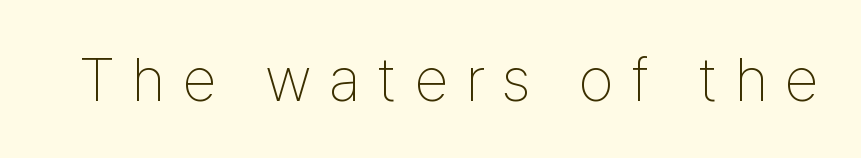
The image shows 62 px thin, condensed sans-serif type, upright; set unusually wide letter spacing (+0.28 em), not underlined; low stroke contrast and a medium x-height.
